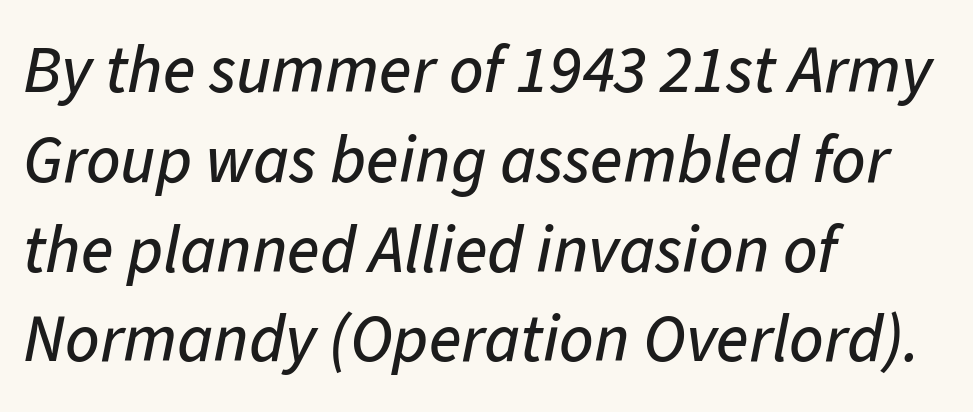
Q: Is the text italic (slanted)? A: Yes, it leans right by about 11 degrees.
Q: Is the text underlined? A: No.
Q: How is the paragraph aligned? A: Left-aligned.
Q: Is the spacing between letters normal or unusually wide? A: Normal.
Q: Is the spacing between lines tight, normal or loose? A: Normal.
Q: Width (condensed, normal, or wide)? A: Normal.
Q: Stroke contrast? A: Low.
Q: x-height? A: Medium.
Q: Monospaced? A: No.
